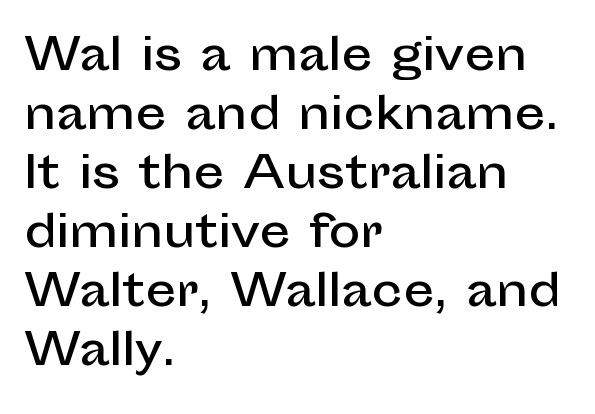
Q: Is the text italic (slanted)? A: No, it is upright.
Q: Is the typeface a serif or a sans-serif typeface? A: Sans-serif.
Q: Is the text underlined? A: No.
Q: How is the paragraph aligned? A: Left-aligned.
Q: Is the spacing between letters normal or unusually wide? A: Normal.
Q: Is the spacing between lines tight, normal or loose? A: Normal.
Q: Width (condensed, normal, or wide)? A: Normal.
Q: Stroke contrast? A: Low.
Q: x-height? A: Medium.
Q: Monospaced? A: No.
